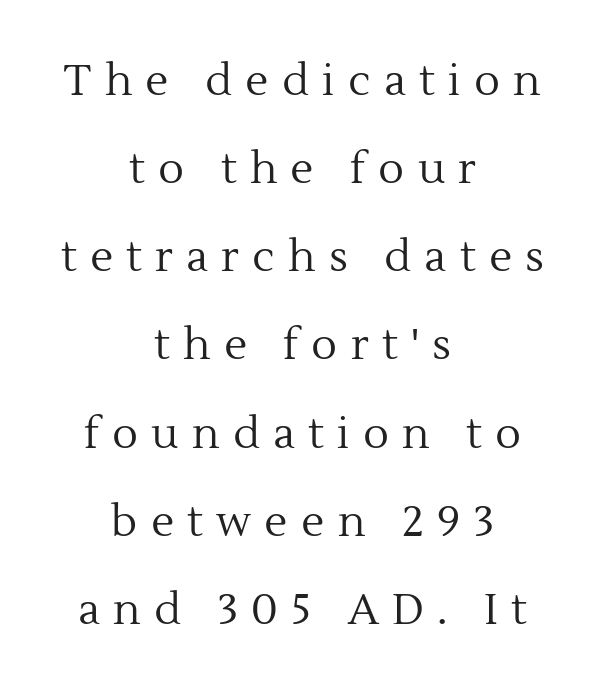
This rendering uses center alignment, leaving both contours irregular but symmetric. Rows of type keep a wide berth in the vertical direction. Does the type have serifs? Yes, each stem ends in a small foot. Words appear elongated and porous because spacing is wide.
